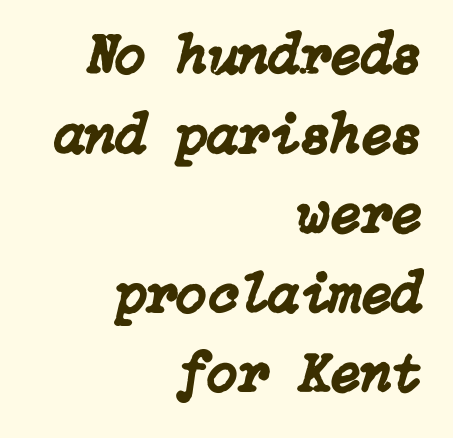
The image shows 56 px text type, italic (leaning right); set right-aligned, normal line spacing (1.42x), normal letter spacing, not underlined; low stroke contrast and a medium x-height.
